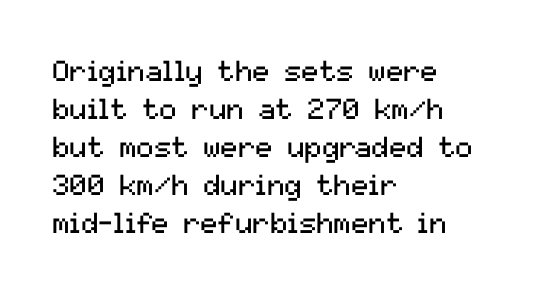
Unbolded letterforms with no extra heft. Typeset ragged right — the left edge is the straight one. The line texture is even and compact thanks to regular tracking. How would I describe the line gaps? Plain and ordinary. What kind of face is this? One without serifs — a sans. Upright lettering throughout.
